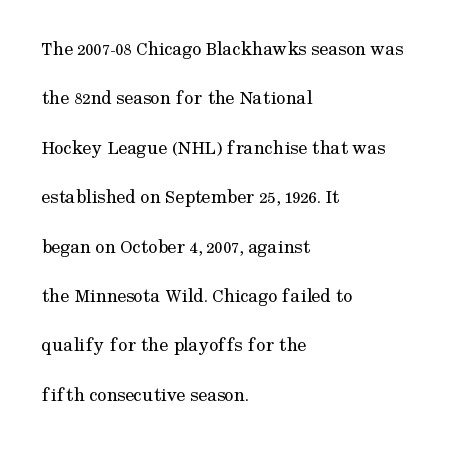
Q: Is the text bold? A: No.
Q: Is the text italic (slanted)? A: No, it is upright.
Q: Is the text underlined? A: No.
Q: How is the paragraph aligned? A: Left-aligned.
Q: Is the spacing between letters normal or unusually wide? A: Normal.
Q: Is the spacing between lines tight, normal or loose? A: Loose.
